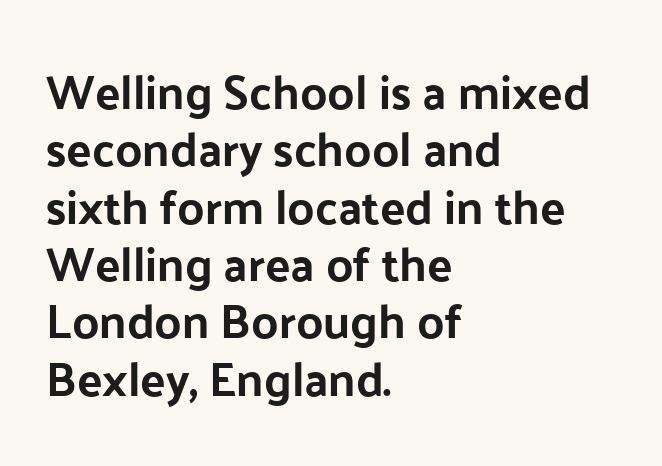
If you drew a ruler down the left edge, every line would touch it. Only glyphs here, with clear space below each row. Notice how the stems are strictly vertical — no italics here. What weight is shown? A full bold with thick strokes. Is this a sans? Yes — the strokes have no serifs. You could not count columns in this text — the font is proportionally spaced.
